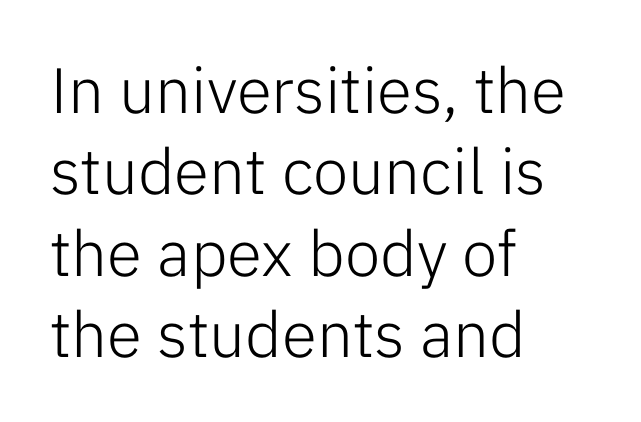
The image shows 64 px light sans-serif type, upright; set left-aligned, normal line spacing (1.27x), normal letter spacing, not underlined; low stroke contrast and a medium x-height.
